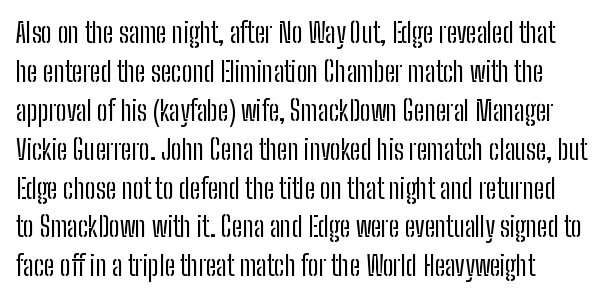
Students, observe: this is what conventionally led text looks like. The letterforms sit shoulder to shoulder at normal distance. The typesetting does not lean heavy: it is not bold. This is roman type, the default non-slanted kind. The gap between lines stays unmarked.
